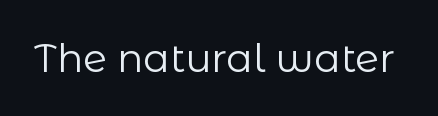
Q: Is the text bold? A: No.
Q: Is the text italic (slanted)? A: No, it is upright.
Q: Is the typeface a serif or a sans-serif typeface? A: Sans-serif.
Q: Is the text underlined? A: No.
Q: Is the spacing between letters normal or unusually wide? A: Normal.
Q: Width (condensed, normal, or wide)? A: Normal.
Q: Stroke contrast? A: Low.
Q: x-height? A: Medium.
Q: Monospaced? A: No.
